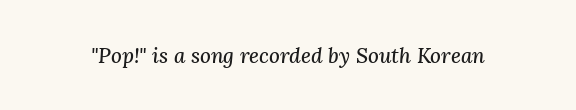
{"italic": "yes", "lean": "right", "slant_degrees": 3, "underline": "no", "letter_spacing": "normal", "letter_spacing_em": 0.0, "glyph_px": 21}
